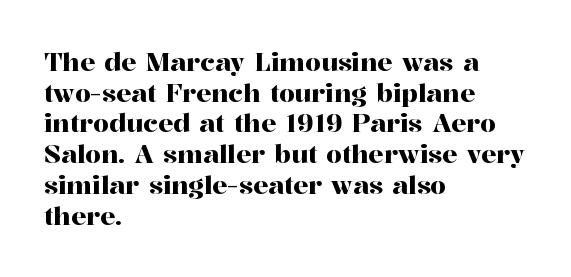
Q: Is the text italic (slanted)? A: No, it is upright.
Q: Is the text underlined? A: No.
Q: How is the paragraph aligned? A: Left-aligned.
Q: Is the spacing between letters normal or unusually wide? A: Normal.
